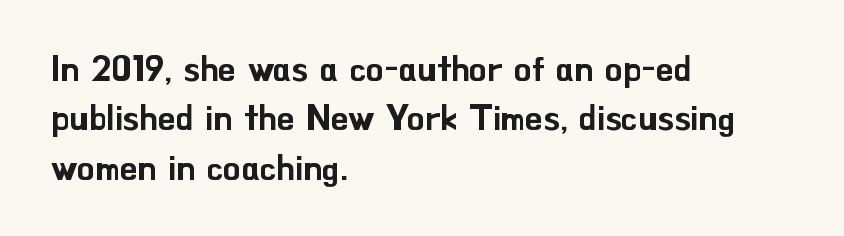
Q: Is the text italic (slanted)? A: No, it is upright.
Q: Is the typeface a serif or a sans-serif typeface? A: Sans-serif.
Q: Is the text underlined? A: No.
Q: How is the paragraph aligned? A: Left-aligned.
Q: Is the spacing between letters normal or unusually wide? A: Normal.
Q: Is the spacing between lines tight, normal or loose? A: Normal.
Q: Width (condensed, normal, or wide)? A: Normal.
Q: Stroke contrast? A: Low.
Q: x-height? A: Small.
Q: Monospaced? A: No.
